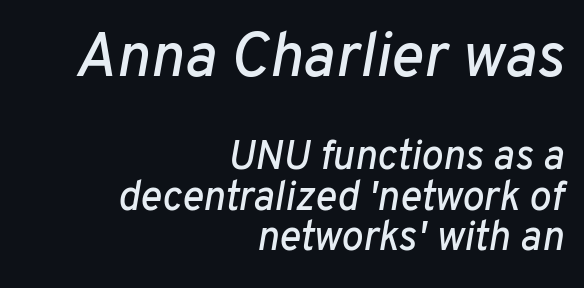
The image shows 62 px text type, italic (leaning right); set right-aligned, tight line spacing (0.99x), normal letter spacing, not underlined; the first (top) block is 1.51x larger; low stroke contrast and a medium x-height.
